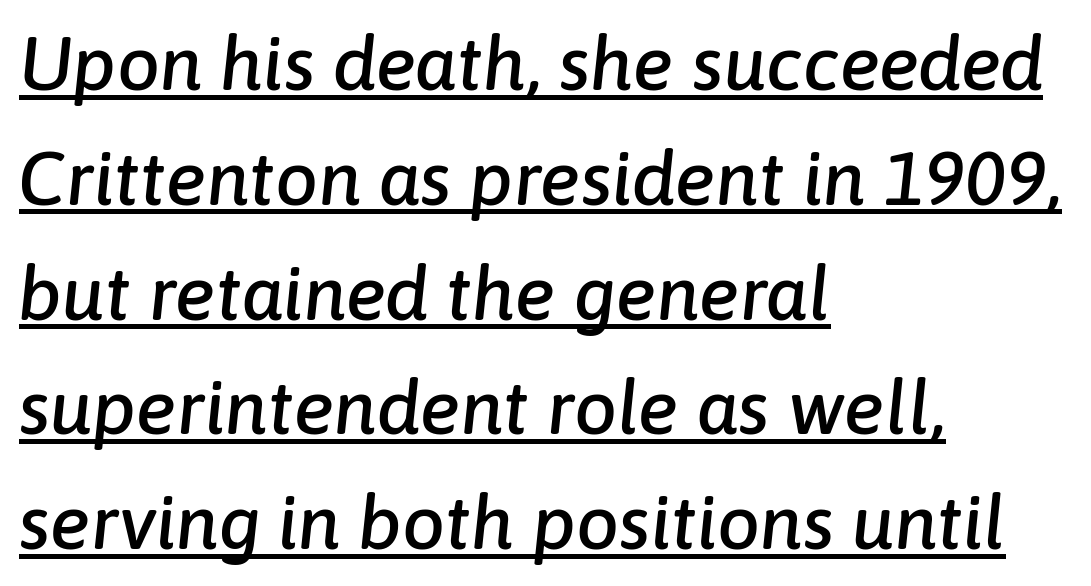
The image shows 76 px text type, italic (leaning right); set left-aligned, normal line spacing (1.51x), normal letter spacing, underlined; low stroke contrast and a medium x-height.
